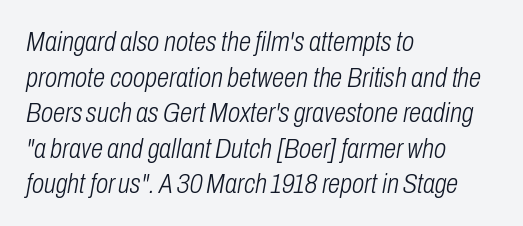
The face used here has a pronounced slope to its letters. The weight would be labelled regular, book, light, or lighter still. Compared with typical paragraphs, the rows here are spaced about the same. Do the characters align in a grid? No, the font is proportional.
